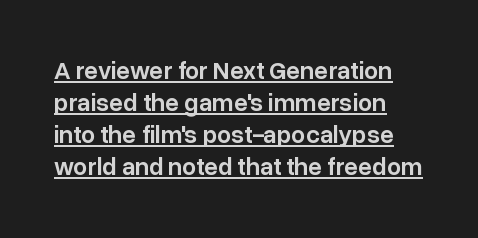
Quick note: interline space is typical. Compared with undecorated copy, this sample adds a rule below the words. Between one letter and the next there's only the usual sliver of space. Horizontally, the lines are justified to the leading edge only. This is the regular roman posture of the typeface.
